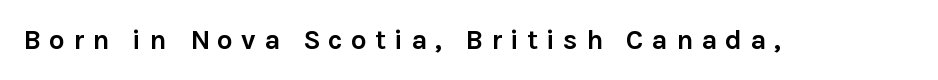
The image shows 28 px semibold sans-serif type, upright; set unusually wide letter spacing (+0.28 em), not underlined; low stroke contrast and a medium x-height.
